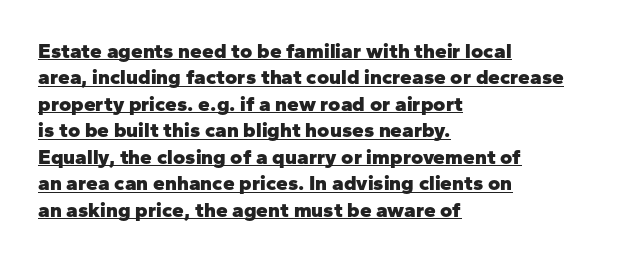
{"italic": "no", "bold": "yes", "underline": "yes", "align": "left", "line_spacing": "normal", "line_spacing_ratio": 1.26, "letter_spacing": "normal", "letter_spacing_em": 0.0, "glyph_px": 21}
